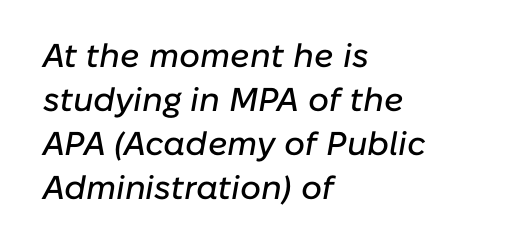
The image shows 33 px text type, italic (leaning right); set left-aligned, normal line spacing (1.33x), normal letter spacing, not underlined; low stroke contrast and a medium x-height.
